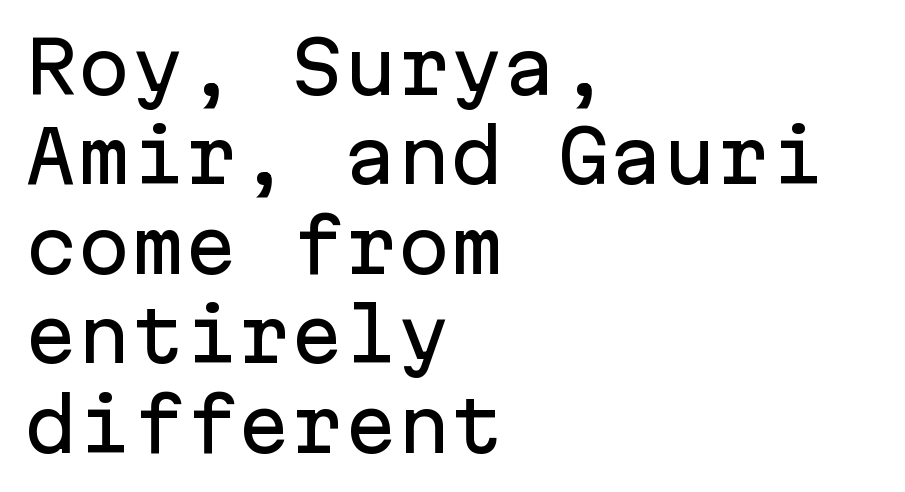
Q: Is the text italic (slanted)? A: No, it is upright.
Q: Is the typeface a serif or a sans-serif typeface? A: Sans-serif.
Q: Is the text underlined? A: No.
Q: How is the paragraph aligned? A: Left-aligned.
Q: Is the spacing between letters normal or unusually wide? A: Normal.
Q: Is the spacing between lines tight, normal or loose? A: Normal.
Q: Width (condensed, normal, or wide)? A: Normal.
Q: Stroke contrast? A: Low.
Q: x-height? A: Medium.
Q: Monospaced? A: Yes.
